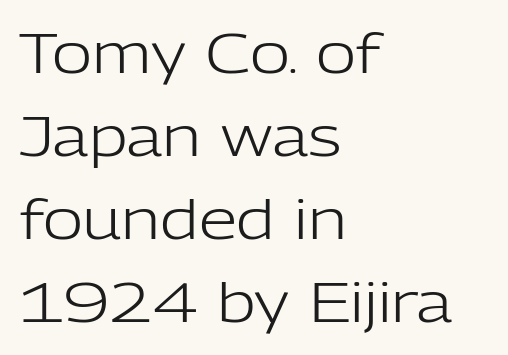
Between one letter and the next there's only the usual sliver of space. Think of a printed novel: that variable character pitch is what you see here. This sample keeps an unexceptional amount of space between lines. Regarding serifs, this sample does without them. These lines are set flush left with a ragged right edge. Descender tails drop into unmarked territory.
